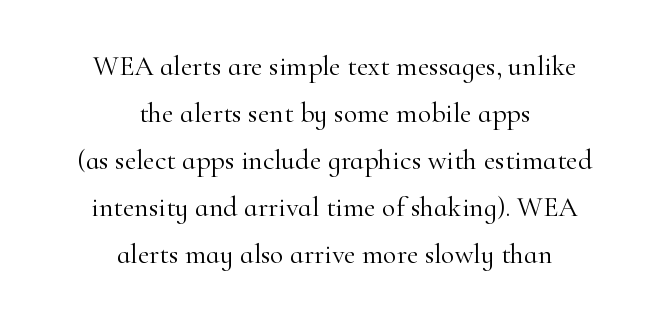
The image shows 28 px light serif type, upright; set centered, normal line spacing (1.68x), normal letter spacing, not underlined; high stroke contrast and a small x-height.
